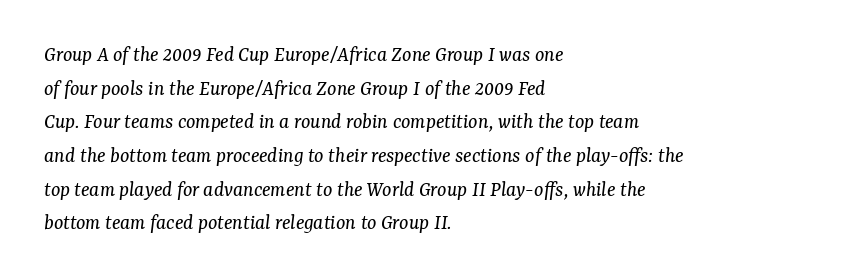
Q: Is the text bold? A: No.
Q: Is the text italic (slanted)? A: Yes, it leans right by about 7 degrees.
Q: Is the text underlined? A: No.
Q: How is the paragraph aligned? A: Left-aligned.
Q: Is the spacing between letters normal or unusually wide? A: Normal.
Q: Is the spacing between lines tight, normal or loose? A: Normal.
